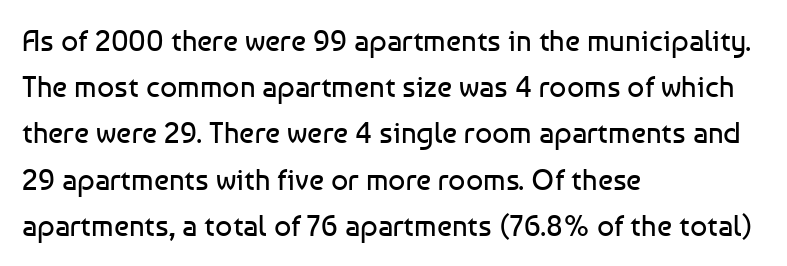
{"serif": "no", "italic": "no", "bold": "no", "weight": "regular", "width": "normal", "stroke_contrast": "low", "x_height": "medium", "monospaced": "no", "underline": "no", "align": "left", "line_spacing": "normal", "line_spacing_ratio": 1.54, "letter_spacing": "normal", "letter_spacing_em": 0.0, "glyph_px": 30}
